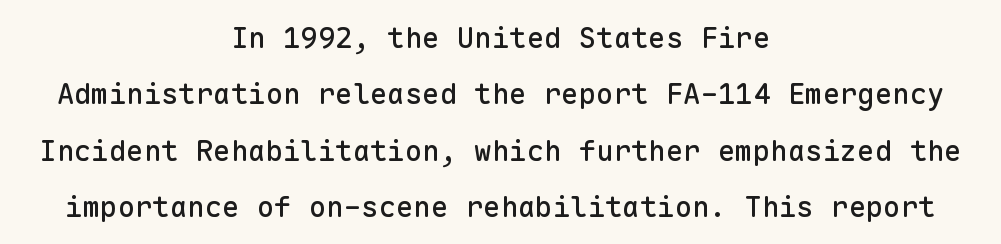
Standard letterfit; no display-style spreading of the glyphs. Words float on clear page, feet unadorned. Honestly, the rows look like they've been pulled way apart. The rendering uses typewriter-style spacing with identical character cells. The rag falls on both sides of this text block equally. The type family on display is of the sans-serif kind.
